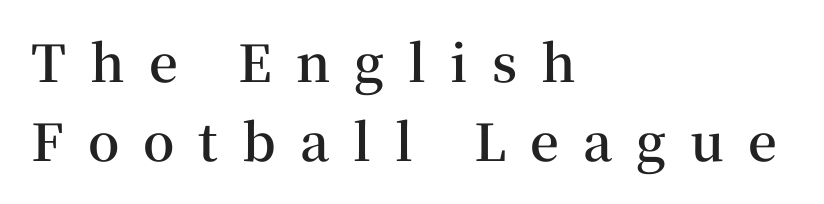
The image shows 51 px semibold serif type, upright; set left-aligned, normal line spacing (1.55x), unusually wide letter spacing (+0.47 em), not underlined; medium stroke contrast and a medium x-height.
